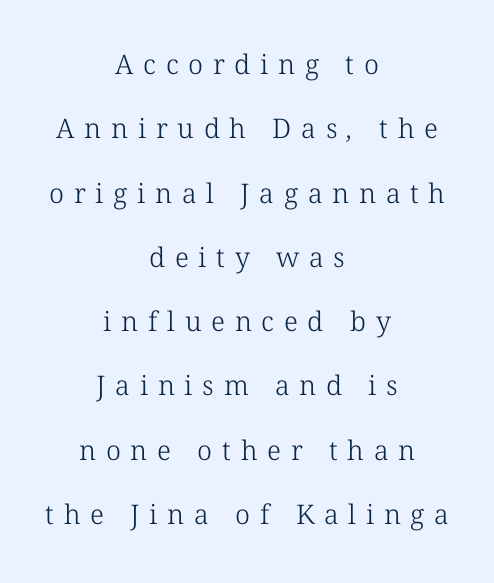
{"bold": "no", "underline": "no", "align": "center", "line_spacing": "loose", "line_spacing_ratio": 2.38, "letter_spacing": "wide", "letter_spacing_em": 0.36, "glyph_px": 27}
